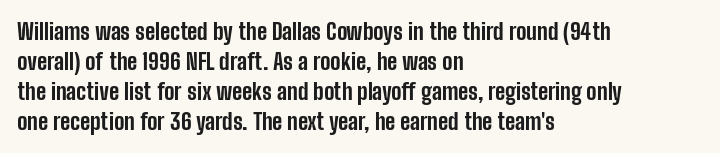
{"italic": "no", "bold": "yes", "underline": "no", "align": "left", "line_spacing": "normal", "line_spacing_ratio": 1.31, "letter_spacing": "normal", "letter_spacing_em": 0.0, "glyph_px": 23}
